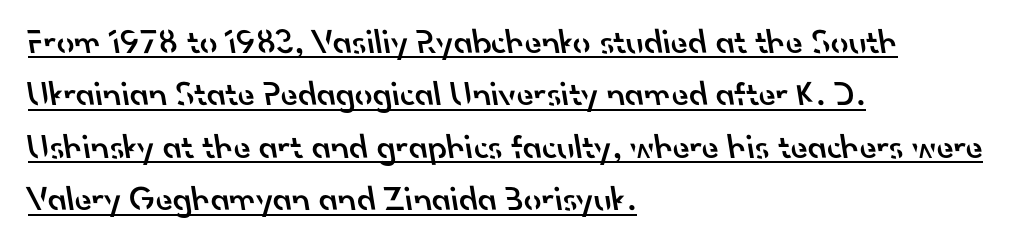
The image shows 35 px semibold sans-serif type; set left-aligned, normal line spacing (1.5x), normal letter spacing, underlined; low stroke contrast and a small x-height.
